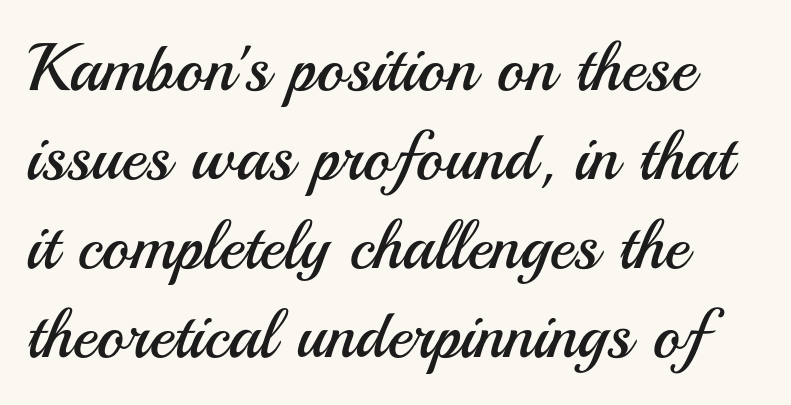
Q: Is the text bold? A: No.
Q: Is the text italic (slanted)? A: Yes.
Q: Is the typeface a serif or a sans-serif typeface? A: Sans-serif.
Q: Is the text underlined? A: No.
Q: How is the paragraph aligned? A: Left-aligned.
Q: Is the spacing between letters normal or unusually wide? A: Normal.
Q: Is the spacing between lines tight, normal or loose? A: Normal.
Q: Width (condensed, normal, or wide)? A: Normal.
Q: Stroke contrast? A: Medium.
Q: x-height? A: Small.
Q: Monospaced? A: No.
